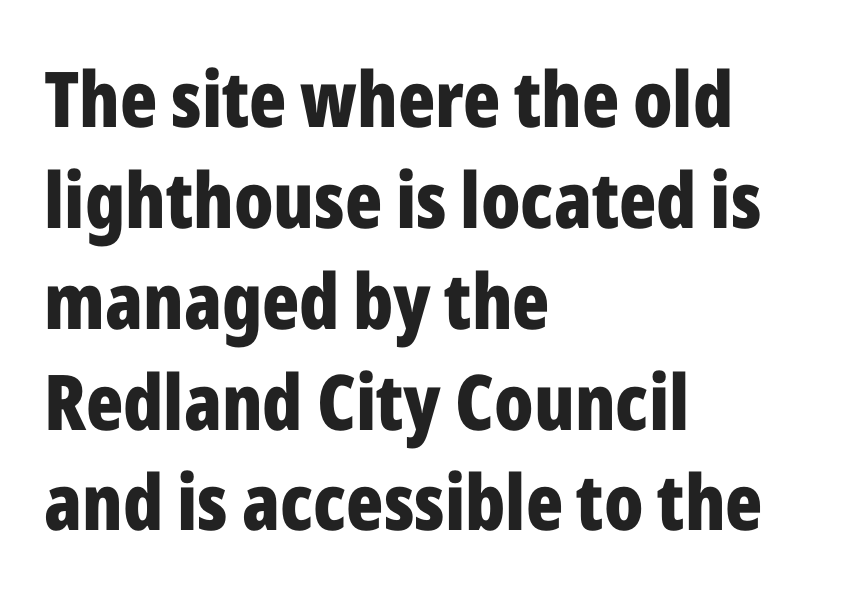
{"serif": "no", "italic": "no", "bold": "yes", "weight": "bold", "width": "condensed", "stroke_contrast": "low", "x_height": "medium", "monospaced": "no", "underline": "no", "align": "left", "line_spacing": "normal", "line_spacing_ratio": 1.31, "letter_spacing": "normal", "letter_spacing_em": 0.0, "glyph_px": 77}
